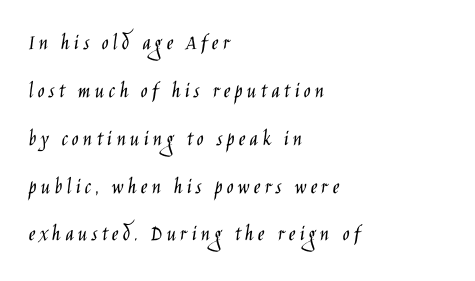
The image shows 23 px text type; set left-aligned, loose line spacing (2.08x), not underlined.
